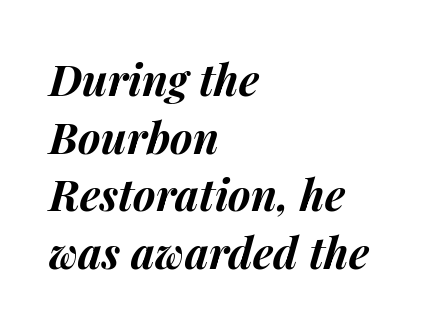
The paragraph shown leans on its left margin. The specimen omits any rule beneath the text block's lines. Vertical spacing — default. Caption: standard tracking, unaltered.
